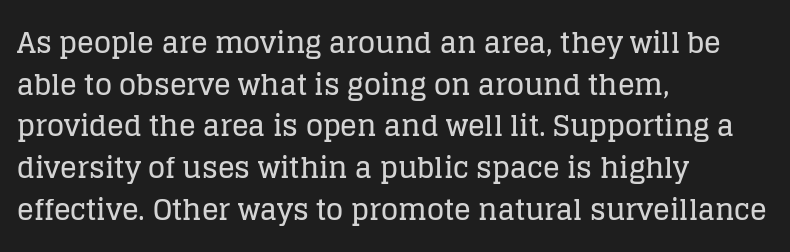
Honestly, the row spacing looks completely unremarkable. Line starts are locked; line ends wander. Unlike a clean sans, this face finishes its strokes with serifs. These lines are rendered in a variable-pitch font. The font's upright variant was chosen for this text. Words appear dense and cohesive because spacing is normal.
